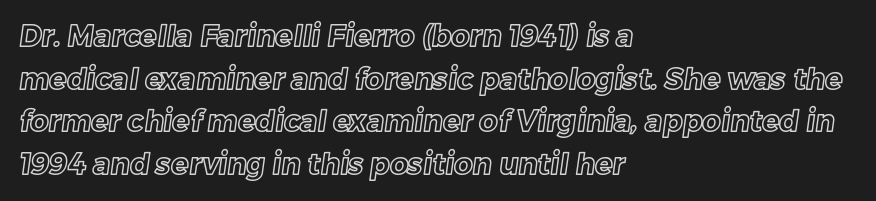
Q: Is the text underlined? A: No.
Q: How is the paragraph aligned? A: Left-aligned.
Q: Is the spacing between letters normal or unusually wide? A: Normal.
Q: Is the spacing between lines tight, normal or loose? A: Normal.
Q: Width (condensed, normal, or wide)? A: Normal.
Q: x-height? A: Medium.
Q: Monospaced? A: No.
